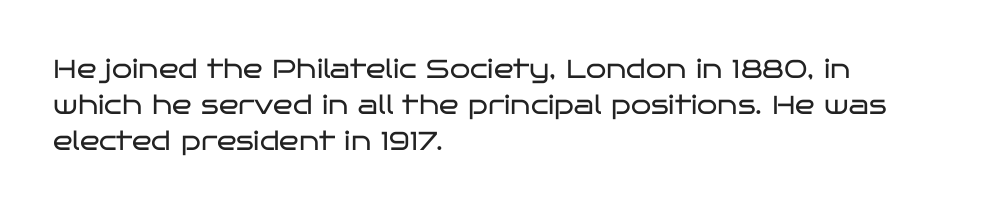
Q: Is the text bold? A: No.
Q: Is the text italic (slanted)? A: No, it is upright.
Q: Is the text underlined? A: No.
Q: How is the paragraph aligned? A: Left-aligned.
Q: Is the spacing between letters normal or unusually wide? A: Normal.
Q: Is the spacing between lines tight, normal or loose? A: Normal.
